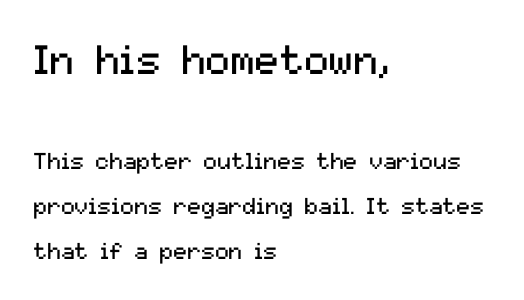
The image shows 41 px regular-weight sans-serif type, upright; set left-aligned, loose line spacing (1.96x), normal letter spacing, not underlined; the first (top) block is 1.78x larger; medium stroke contrast and a medium x-height.
